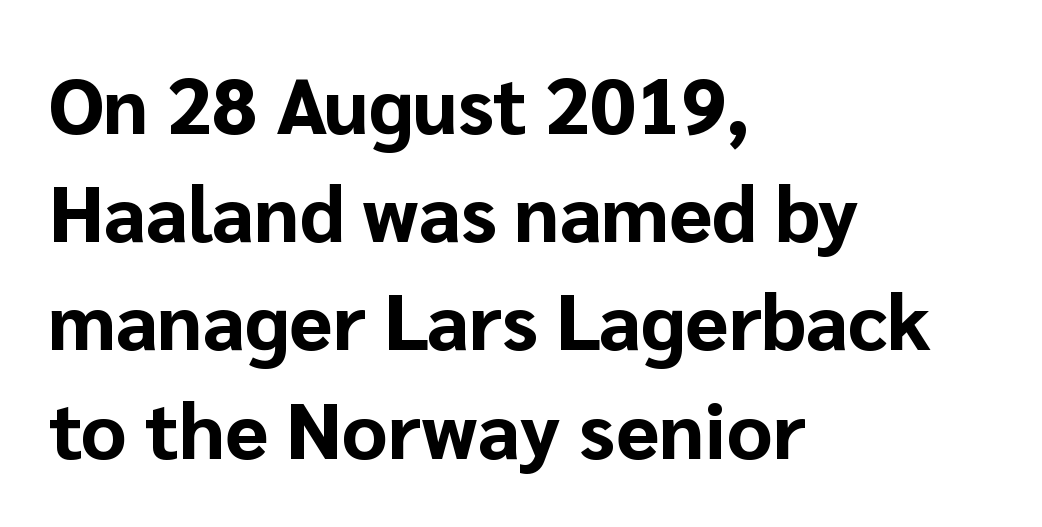
Q: Is the text bold? A: Yes.
Q: Is the text italic (slanted)? A: No, it is upright.
Q: Is the typeface a serif or a sans-serif typeface? A: Sans-serif.
Q: Is the text underlined? A: No.
Q: How is the paragraph aligned? A: Left-aligned.
Q: Is the spacing between letters normal or unusually wide? A: Normal.
Q: Is the spacing between lines tight, normal or loose? A: Normal.
Q: Width (condensed, normal, or wide)? A: Normal.
Q: Stroke contrast? A: Low.
Q: x-height? A: Medium.
Q: Monospaced? A: No.
